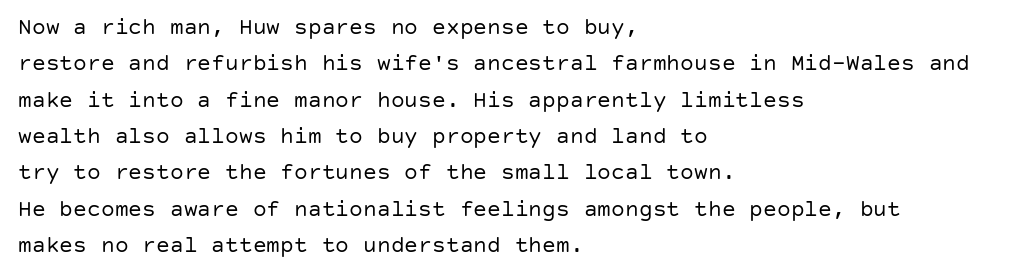
Q: Is the text bold? A: No.
Q: Is the text italic (slanted)? A: No, it is upright.
Q: Is the text underlined? A: No.
Q: How is the paragraph aligned? A: Left-aligned.
Q: Is the spacing between letters normal or unusually wide? A: Normal.
Q: Is the spacing between lines tight, normal or loose? A: Normal.
